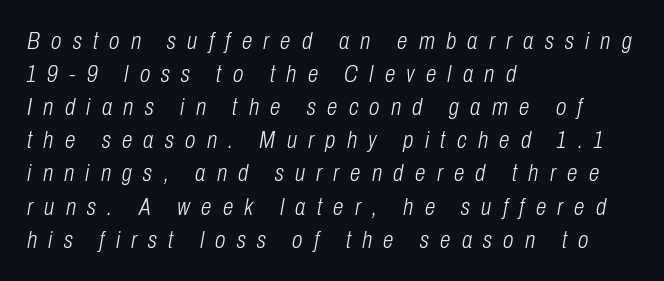
Q: Is the text bold? A: No.
Q: Is the text italic (slanted)? A: Yes, it leans right by about 10 degrees.
Q: Is the text underlined? A: No.
Q: How is the paragraph aligned? A: Left-aligned.
Q: Is the spacing between letters normal or unusually wide? A: Unusually wide.
Q: Is the spacing between lines tight, normal or loose? A: Normal.
